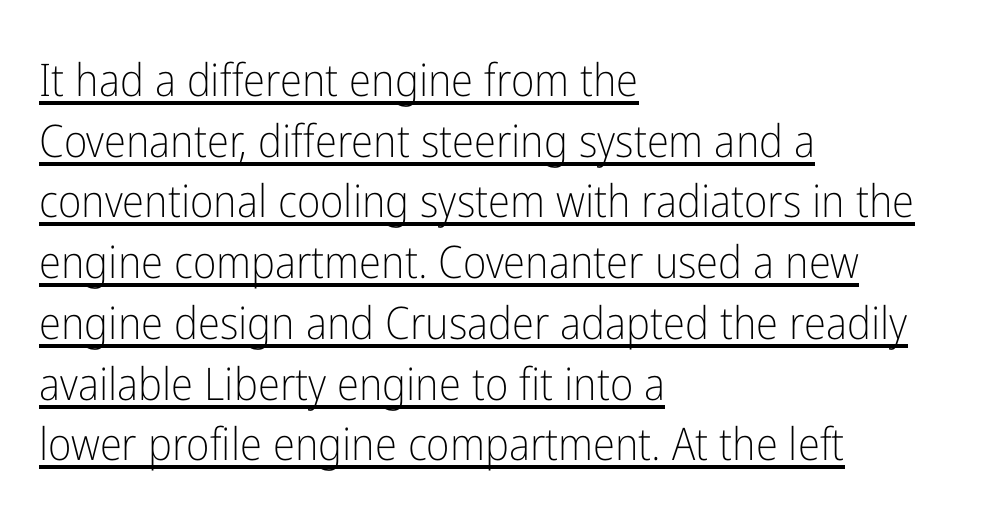
Q: Is the text bold? A: No.
Q: Is the text italic (slanted)? A: No, it is upright.
Q: Is the typeface a serif or a sans-serif typeface? A: Sans-serif.
Q: Is the text underlined? A: Yes.
Q: How is the paragraph aligned? A: Left-aligned.
Q: Is the spacing between letters normal or unusually wide? A: Normal.
Q: Is the spacing between lines tight, normal or loose? A: Normal.
Q: Width (condensed, normal, or wide)? A: Condensed.
Q: Stroke contrast? A: Low.
Q: x-height? A: Medium.
Q: Monospaced? A: No.
